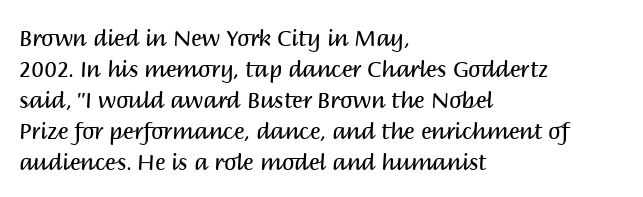
Q: Is the text bold? A: No.
Q: Is the text italic (slanted)? A: Yes.
Q: Is the text underlined? A: No.
Q: How is the paragraph aligned? A: Left-aligned.
Q: Is the spacing between letters normal or unusually wide? A: Normal.
Q: Is the spacing between lines tight, normal or loose? A: Normal.
